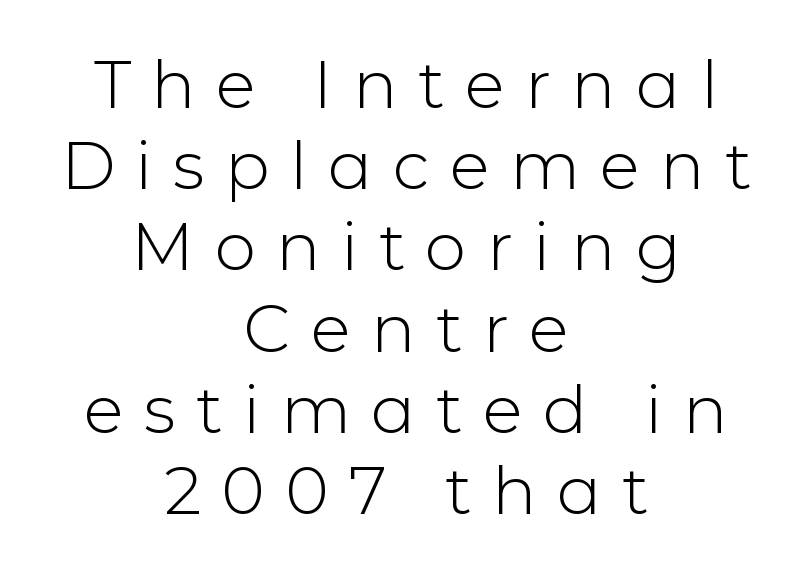
The image shows 66 px light sans-serif type, upright; set centered, line spacing 1.23x, unusually wide letter spacing (+0.31 em), not underlined; low stroke contrast and a medium x-height.
